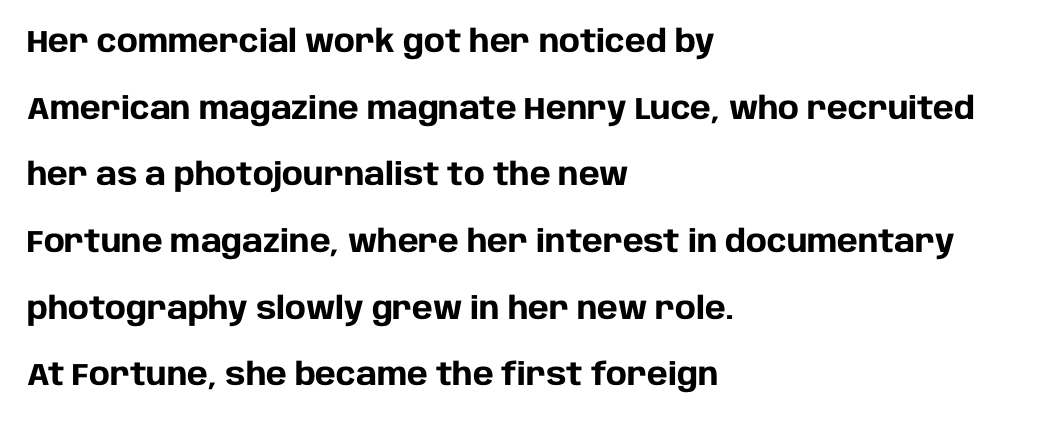
Q: Is the text bold? A: Yes.
Q: Is the text italic (slanted)? A: No, it is upright.
Q: Is the typeface a serif or a sans-serif typeface? A: Sans-serif.
Q: Is the text underlined? A: No.
Q: How is the paragraph aligned? A: Left-aligned.
Q: Is the spacing between letters normal or unusually wide? A: Normal.
Q: Is the spacing between lines tight, normal or loose? A: Loose.
Q: Width (condensed, normal, or wide)? A: Normal.
Q: Stroke contrast? A: Low.
Q: x-height? A: Large.
Q: Monospaced? A: No.
